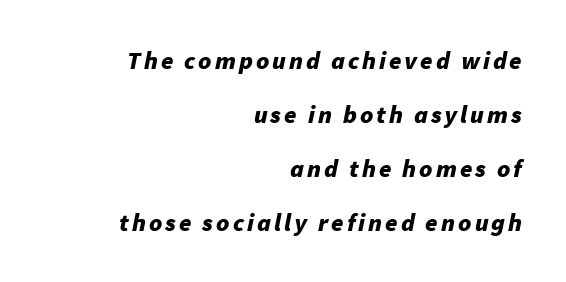
The image shows 25 px bold type, italic (leaning right); set right-aligned, loose line spacing (2.16x), not underlined.
